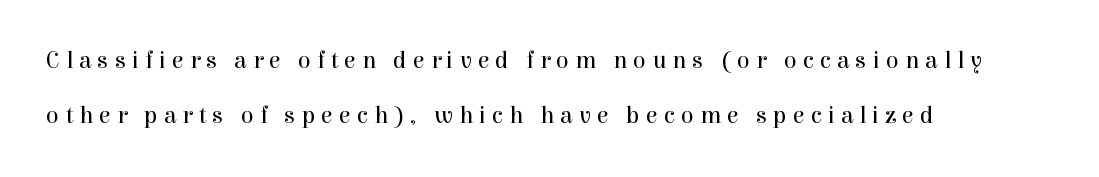
Q: Is the text bold? A: No.
Q: Is the text italic (slanted)? A: No, it is upright.
Q: Is the text underlined? A: No.
Q: How is the paragraph aligned? A: Left-aligned.
Q: Is the spacing between letters normal or unusually wide? A: Unusually wide.
Q: Is the spacing between lines tight, normal or loose? A: Loose.
